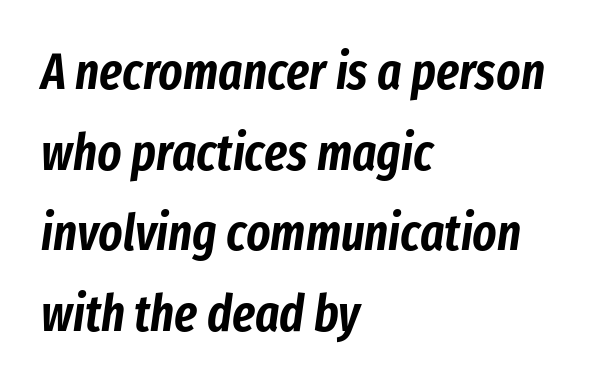
The image shows 51 px condensed type, italic (leaning right); set left-aligned, normal line spacing (1.58x), normal letter spacing, not underlined; low stroke contrast and a medium x-height.
